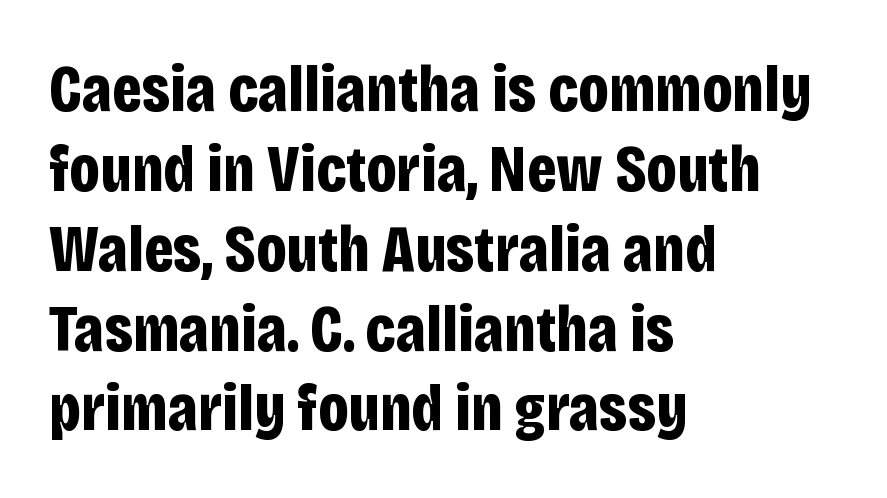
{"serif": "no", "italic": "no", "bold": "yes", "weight": "bold", "width": "condensed", "stroke_contrast": "low", "x_height": "large", "monospaced": "no", "underline": "no", "align": "left", "line_spacing_ratio": 1.21, "letter_spacing": "normal", "letter_spacing_em": 0.0, "glyph_px": 66}
